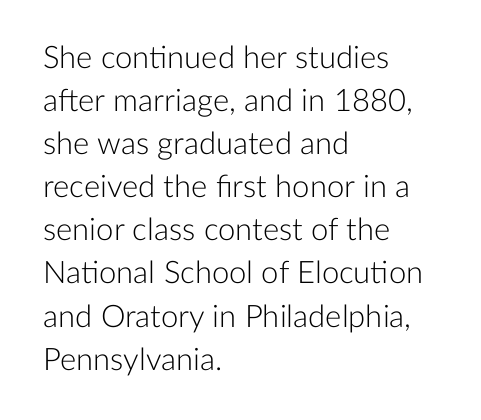
{"serif": "no", "italic": "no", "bold": "no", "weight": "light", "width": "normal", "stroke_contrast": "low", "x_height": "medium", "monospaced": "no", "underline": "no", "align": "left", "line_spacing": "normal", "line_spacing_ratio": 1.39, "letter_spacing": "normal", "letter_spacing_em": 0.0, "glyph_px": 31}
